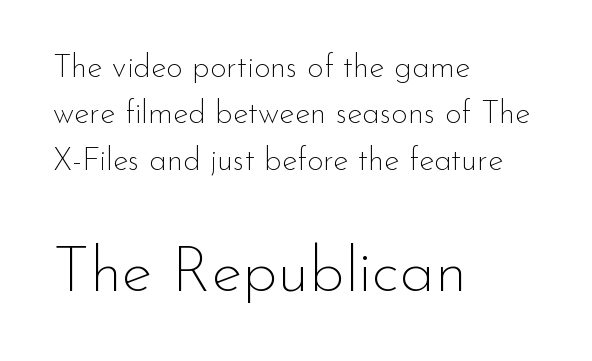
The setting favours the left margin, as ordinary paragraphs usually do. Are there feet on the stems? There aren't — it's a sans. This sample has the flowing, uneven cadence of proportional lettering. Words appear dense and cohesive because spacing is normal. These lines sit exactly where default settings would place them.
